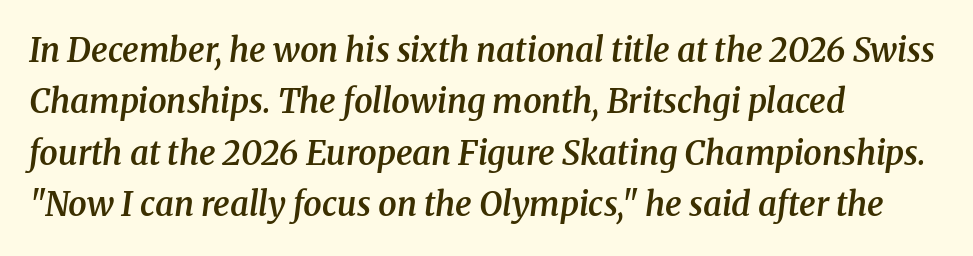
{"serif": "yes", "italic": "yes", "lean": "right", "slant_degrees": 8, "bold": "semi", "weight": "semibold", "width": "normal", "stroke_contrast": "medium", "x_height": "medium", "monospaced": "no", "underline": "no", "align": "left", "line_spacing": "normal", "line_spacing_ratio": 1.56, "letter_spacing": "normal", "letter_spacing_em": 0.0, "glyph_px": 33}
